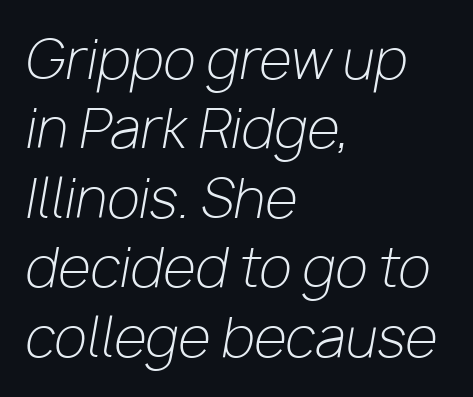
{"italic": "yes", "lean": "right", "slant_degrees": 10, "bold": "no", "weight": "light", "width": "normal", "stroke_contrast": "low", "x_height": "medium", "monospaced": "no", "underline": "no", "align": "left", "line_spacing": "normal", "line_spacing_ratio": 1.31, "letter_spacing": "normal", "letter_spacing_em": 0.0, "glyph_px": 53}
